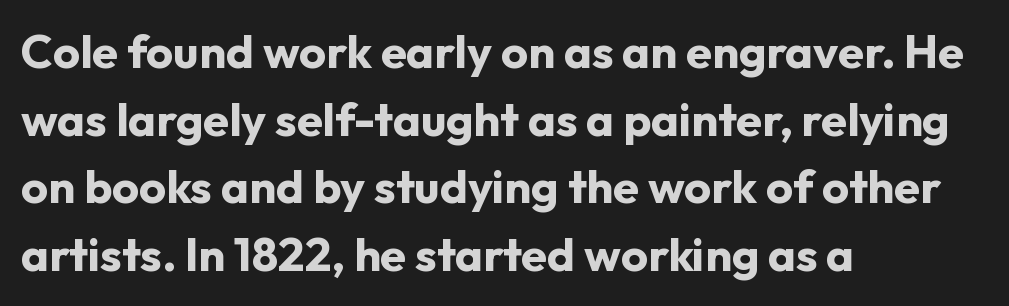
{"serif": "no", "italic": "no", "bold": "yes", "weight": "bold", "width": "normal", "stroke_contrast": "low", "x_height": "medium", "monospaced": "no", "underline": "no", "align": "left", "line_spacing": "normal", "line_spacing_ratio": 1.44, "letter_spacing": "normal", "letter_spacing_em": 0.0, "glyph_px": 47}
